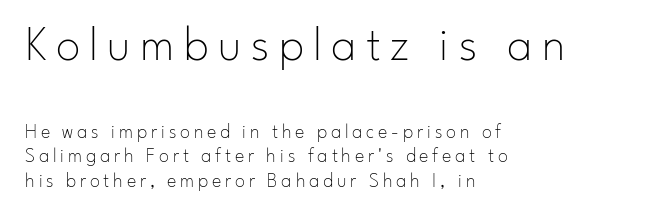
{"serif": "no", "italic": "no", "bold": "no", "weight": "thin", "width": "normal", "stroke_contrast": "low", "x_height": "small", "monospaced": "no", "underline": "no", "align": "left", "line_spacing_ratio": 1.22, "larger_block": "first", "size_ratio": 2.45, "glyph_px": 49}
